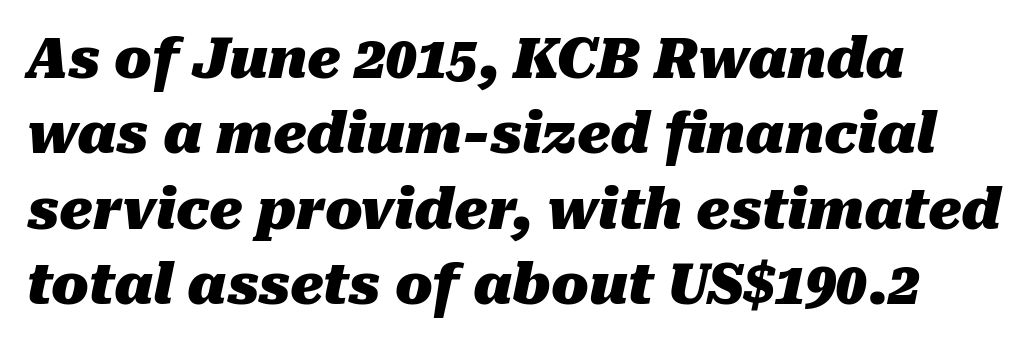
The image shows 55 px heavy type, italic (leaning right); set normal line spacing (1.37x), normal letter spacing, not underlined; medium stroke contrast and a medium x-height.
